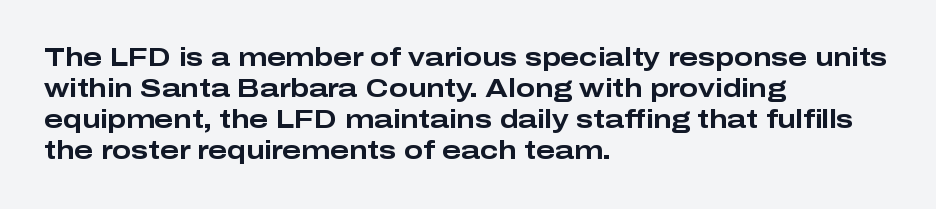
You'd pick this weight for a headline — it's a proper bold. Upright lettering throughout. Nothing unusual about the tracking: characters are spaced as the font intends. Check the space under the baseline: it is left empty.
